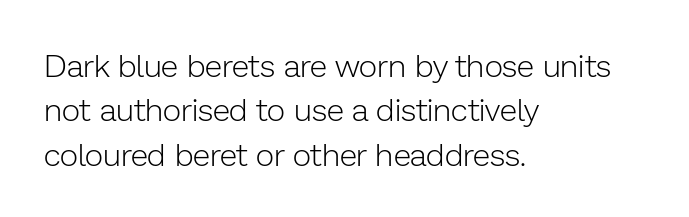
The image shows 32 px light sans-serif type, upright; set left-aligned, normal line spacing (1.39x), normal letter spacing, not underlined; low stroke contrast and a medium x-height.
